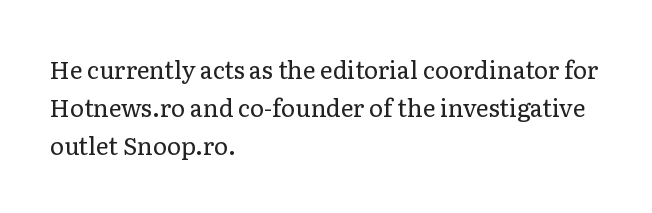
Caption: standard tracking, unaltered. How would I describe the line gaps? Plain and ordinary. Notice how the stems are strictly vertical — no italics here. The typeface has the unassuming heft of standard copy or less. The lines are quadded left.
